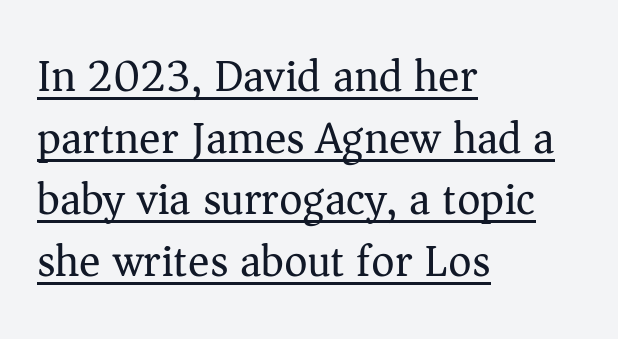
{"serif": "yes", "italic": "no", "bold": "no", "weight": "regular", "width": "normal", "stroke_contrast": "medium", "x_height": "medium", "monospaced": "no", "underline": "yes", "align": "left", "line_spacing": "normal", "line_spacing_ratio": 1.37, "letter_spacing": "normal", "letter_spacing_em": 0.0, "glyph_px": 45}
